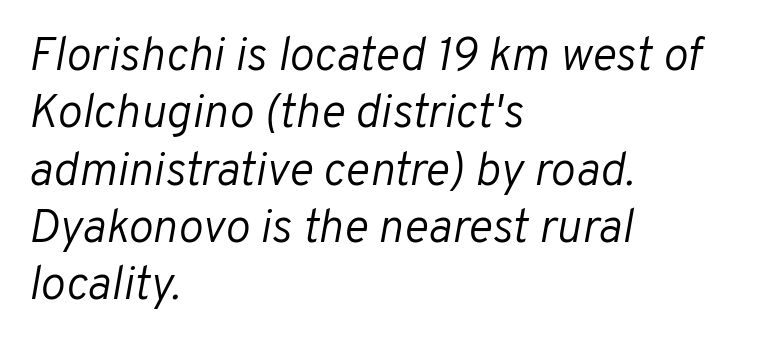
The zone under the glyphs is completely vacant. Default kerning and tracking; the words read as compact shapes. Nothing heavy about these letters — not bold at all. Here the designer chose a conventional face with non-uniform glyph widths. The text carries the slant typical of an italic or oblique font.
